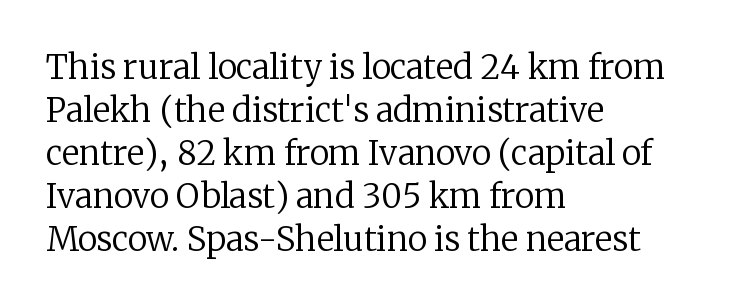
{"serif": "yes", "italic": "no", "bold": "no", "weight": "regular", "width": "normal", "stroke_contrast": "low", "x_height": "medium", "monospaced": "no", "underline": "no", "align": "left", "line_spacing": "normal", "line_spacing_ratio": 1.3, "letter_spacing": "normal", "letter_spacing_em": 0.0, "glyph_px": 33}
